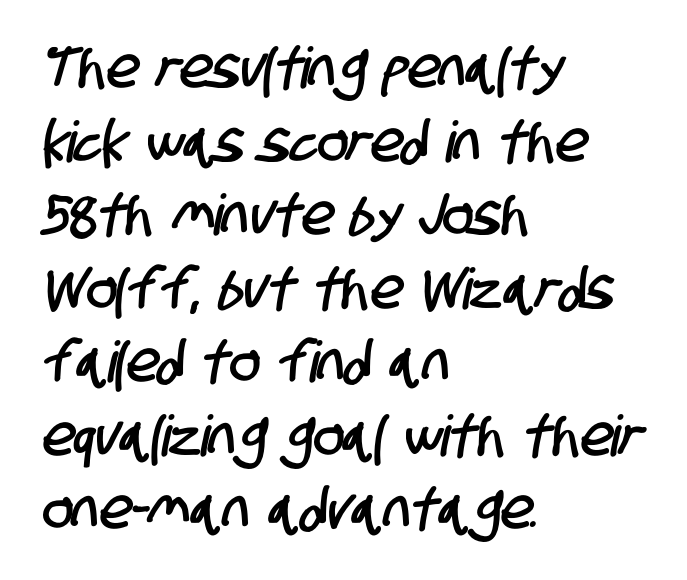
The image shows 57 px condensed sans-serif type; set left-aligned, normal line spacing (1.29x), normal letter spacing, not underlined; low stroke contrast and a large x-height.
